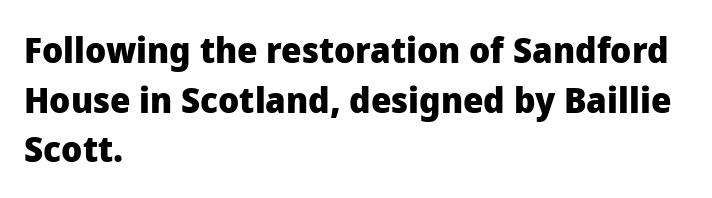
Q: Is the text bold? A: Yes.
Q: Is the text italic (slanted)? A: No, it is upright.
Q: Is the typeface a serif or a sans-serif typeface? A: Sans-serif.
Q: Is the text underlined? A: No.
Q: How is the paragraph aligned? A: Left-aligned.
Q: Is the spacing between letters normal or unusually wide? A: Normal.
Q: Is the spacing between lines tight, normal or loose? A: Normal.
Q: Width (condensed, normal, or wide)? A: Normal.
Q: Stroke contrast? A: Low.
Q: x-height? A: Medium.
Q: Monospaced? A: No.
